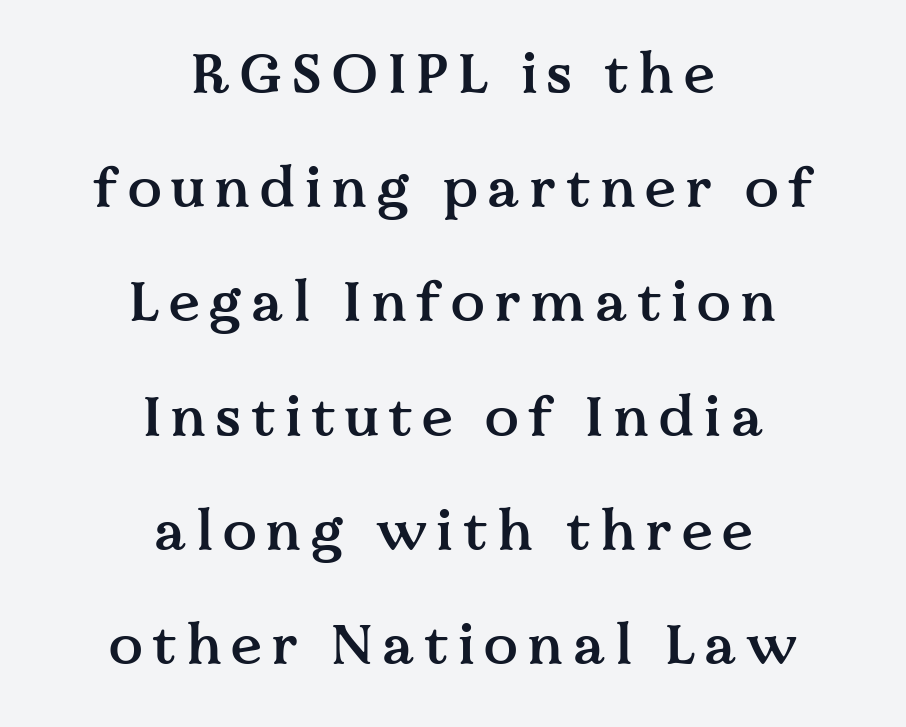
Q: Is the text bold? A: Semi-bold.
Q: Is the text italic (slanted)? A: No, it is upright.
Q: Is the typeface a serif or a sans-serif typeface? A: Serif.
Q: Is the text underlined? A: No.
Q: How is the paragraph aligned? A: Centered.
Q: Is the spacing between lines tight, normal or loose? A: Loose.
Q: Width (condensed, normal, or wide)? A: Normal.
Q: Stroke contrast? A: Medium.
Q: x-height? A: Medium.
Q: Monospaced? A: No.
